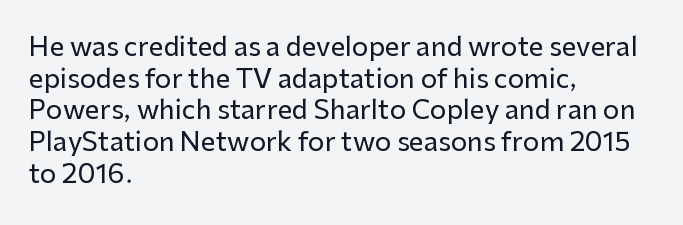
{"italic": "no", "underline": "no", "align": "left", "line_spacing_ratio": 1.22, "letter_spacing": "normal", "letter_spacing_em": 0.0, "glyph_px": 26}
